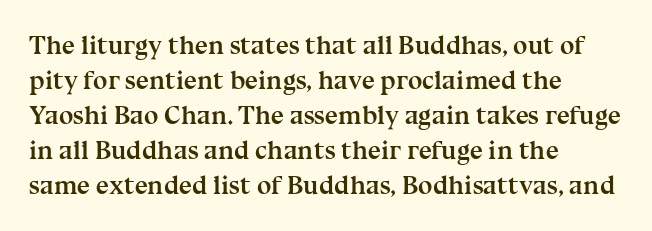
The image shows 26 px bold type, upright; set left-aligned, normal line spacing (1.35x), normal letter spacing, not underlined.
